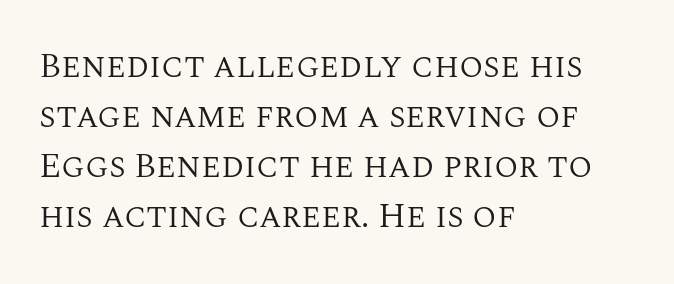
The image shows 35 px regular-weight serif type, upright; set left-aligned, normal line spacing (1.43x), normal letter spacing, not underlined; medium stroke contrast and a large x-height.
